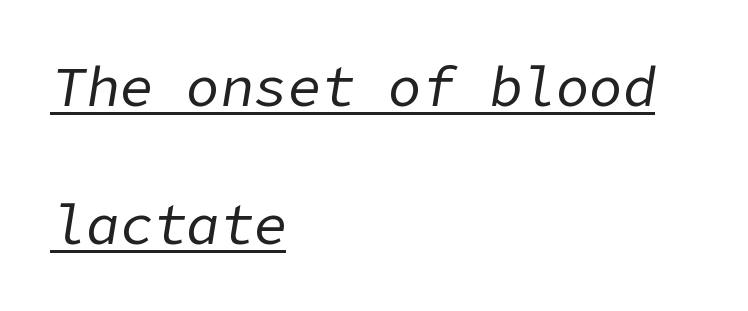
{"italic": "yes", "lean": "right", "slant_degrees": 9, "bold": "no", "weight": "regular", "width": "normal", "stroke_contrast": "low", "x_height": "medium", "underline": "yes", "align": "left", "line_spacing": "loose", "line_spacing_ratio": 2.47, "letter_spacing": "normal", "letter_spacing_em": 0.0, "glyph_px": 56}
